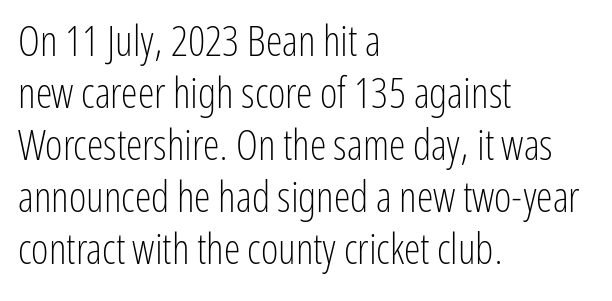
The image shows 42 px light, condensed sans-serif type, upright; set left-aligned, line spacing 1.24x, normal letter spacing, not underlined; low stroke contrast and a medium x-height.
